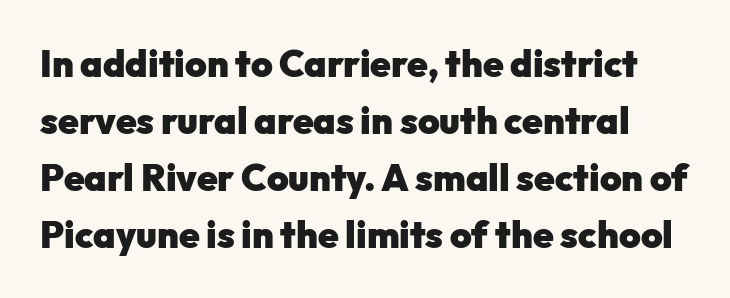
The space directly below the letters is spotless. You can tell from the bare stems that sans-serif type was used. Caption: standard tracking, unaltered. The font's upright variant was chosen for this text. Normally led — the rows are evenly, conventionally spaced. The passage shown is typed in a proportional face where columns would drift.
